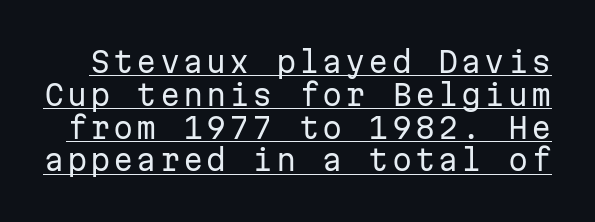
{"serif": "no", "italic": "no", "bold": "no", "weight": "regular", "width": "normal", "stroke_contrast": "low", "x_height": "medium", "monospaced": "yes", "underline": "yes", "line_spacing": "tight", "line_spacing_ratio": 1.13, "glyph_px": 29}
